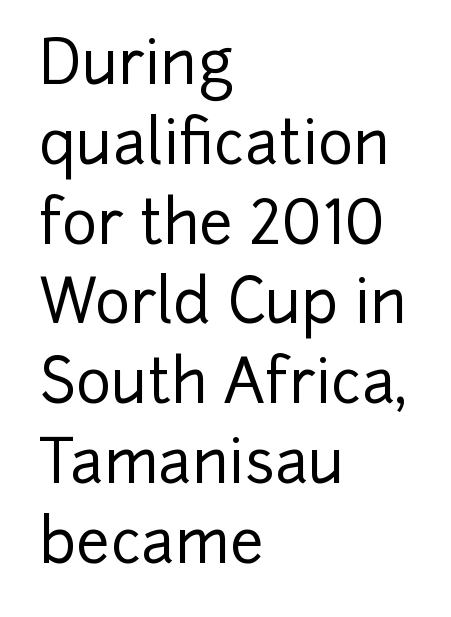
{"serif": "no", "italic": "no", "width": "normal", "stroke_contrast": "low", "x_height": "medium", "monospaced": "no", "underline": "no", "align": "left", "line_spacing": "normal", "line_spacing_ratio": 1.33, "letter_spacing": "normal", "letter_spacing_em": 0.0, "glyph_px": 60}
